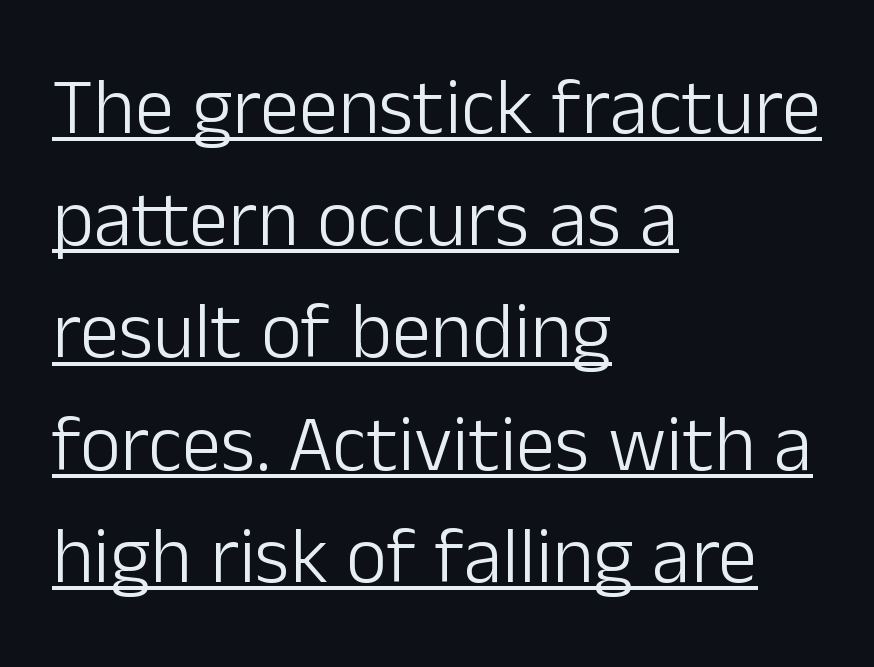
The image shows 79 px light sans-serif type, upright; set left-aligned, normal line spacing (1.42x), normal letter spacing, underlined; low stroke contrast and a medium x-height.
